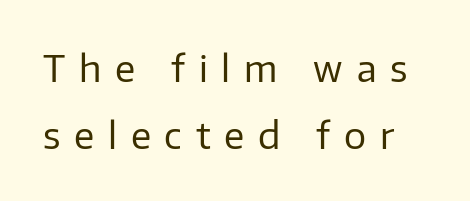
The gaps between neighbouring characters are conspicuously large. Notice how the stems are strictly vertical — no italics here. A bare baseline throughout the passage. Note the varied advance widths — an 'i' is clearly narrower than an 'm'.
